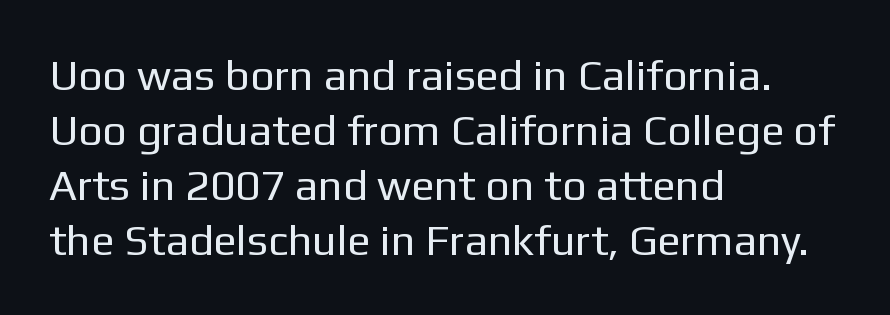
Q: Is the text bold? A: No.
Q: Is the text italic (slanted)? A: No, it is upright.
Q: Is the typeface a serif or a sans-serif typeface? A: Sans-serif.
Q: Is the text underlined? A: No.
Q: How is the paragraph aligned? A: Left-aligned.
Q: Is the spacing between letters normal or unusually wide? A: Normal.
Q: Is the spacing between lines tight, normal or loose? A: Normal.
Q: Width (condensed, normal, or wide)? A: Normal.
Q: Stroke contrast? A: Low.
Q: x-height? A: Medium.
Q: Monospaced? A: No.
